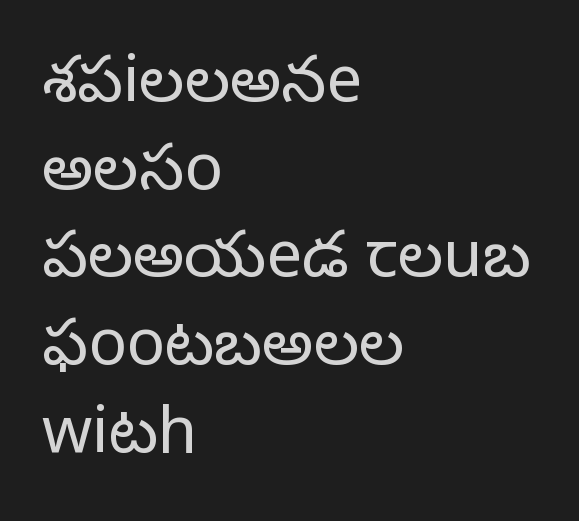
Just letters on the line, the space beneath them empty. Is this a fixed-width face? No — the glyphs have proportional, varying widths. The rendering anchors every line to the left-hand side. The block of text has a typical density, with ordinary space between rows. Students, note that the glyphs here touch the page at normal intervals. Compared with a typical body face, this is equally light or lighter still.
